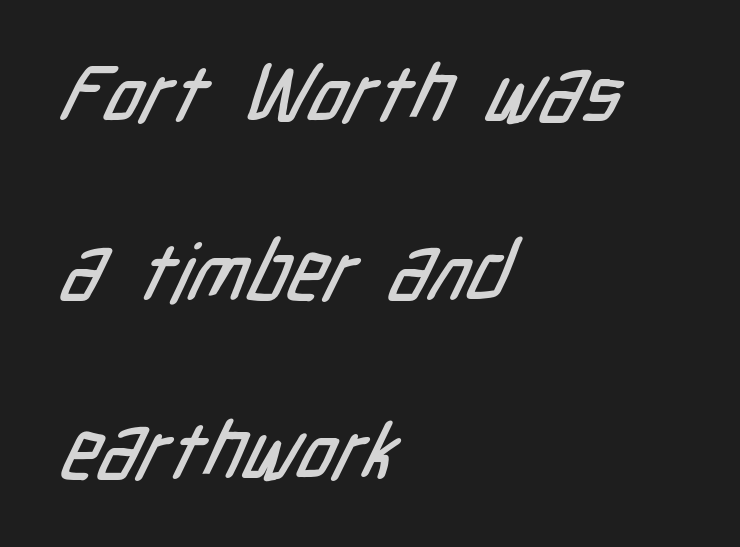
Just letters on the line, the space beneath them empty. The rendering uses natural spacing where letterforms have individual widths. The leading is generous, giving the passage an open texture. Nobody touched the tracking dial on this one. The face used here is a sans, in the tradition of grotesques and geometrics. The text block is weighted toward the left margin, trailing off unevenly rightward.
